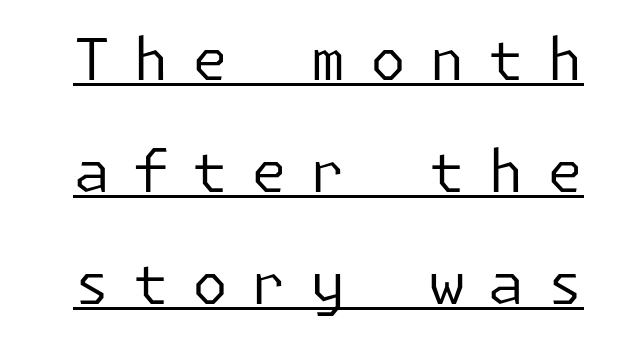
Q: Is the text bold? A: No.
Q: Is the text italic (slanted)? A: No, it is upright.
Q: Is the typeface a serif or a sans-serif typeface? A: Sans-serif.
Q: Is the text underlined? A: Yes.
Q: Is the spacing between letters normal or unusually wide? A: Unusually wide.
Q: Is the spacing between lines tight, normal or loose? A: Loose.
Q: Width (condensed, normal, or wide)? A: Normal.
Q: Stroke contrast? A: Low.
Q: x-height? A: Medium.
